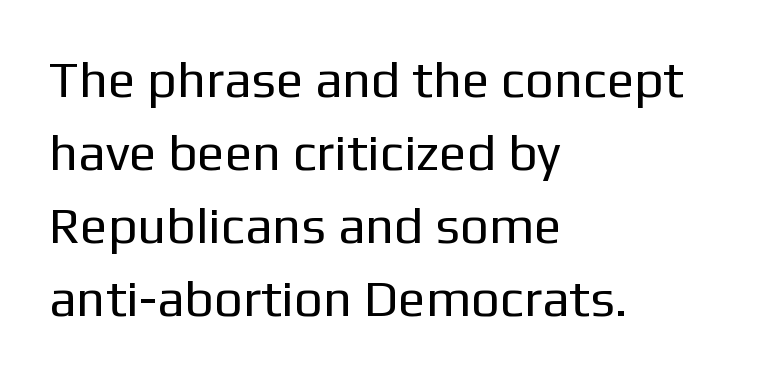
{"serif": "no", "italic": "no", "bold": "no", "weight": "regular", "width": "normal", "stroke_contrast": "low", "x_height": "medium", "monospaced": "no", "underline": "no", "align": "left", "line_spacing": "normal", "line_spacing_ratio": 1.43, "letter_spacing": "normal", "letter_spacing_em": 0.0, "glyph_px": 51}
